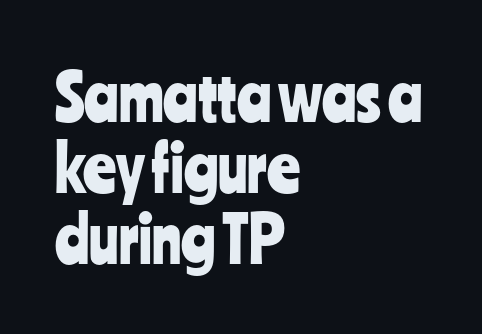
The image shows 64 px condensed sans-serif type, upright; set left-aligned, tight line spacing (1.11x), normal letter spacing, not underlined; low stroke contrast and a medium x-height.
